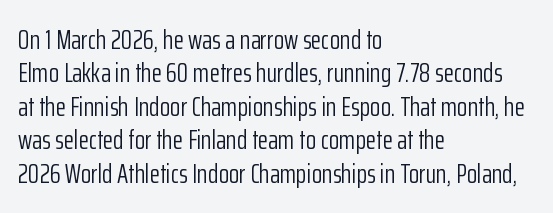
{"italic": "no", "bold": "no", "underline": "no", "align": "left", "line_spacing_ratio": 1.24, "letter_spacing": "normal", "letter_spacing_em": 0.0, "glyph_px": 27}
